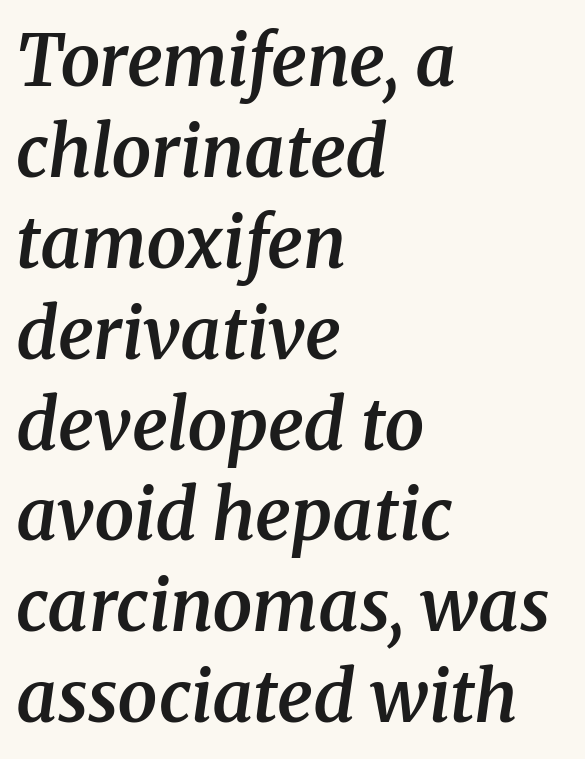
Alignment: flush left. Leading: standard. Each row of text sits above clean, open space. Compared with an ordinary text face, these strokes are moderately heavier — a semibold. The letters are slanted; this is an italic face.
